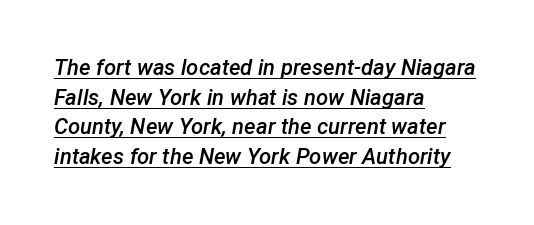
The image shows 22 px text type, italic (leaning right); set left-aligned, normal line spacing (1.35x), normal letter spacing, underlined.
